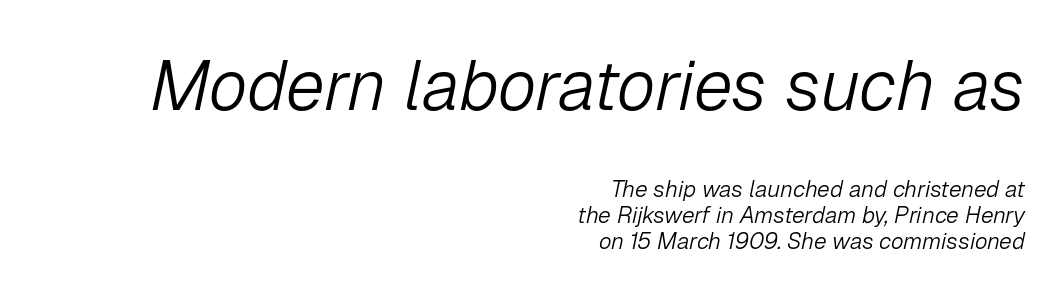
The image shows 70 px light type, italic (leaning right); set right-aligned, tight line spacing (1.12x), normal letter spacing, not underlined; the first (top) block is 3.04x larger; low stroke contrast and a medium x-height.
